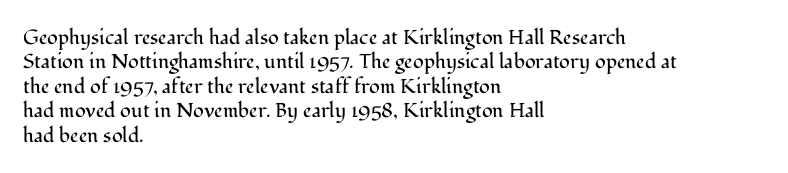
These lines keep a tight, regular rhythm from letter to letter. In CSS terms this would be text-align: left. Weight: in the light-to-regular range. This is roman type, the default non-slanted kind. Decoration check: the copy has no underline.
